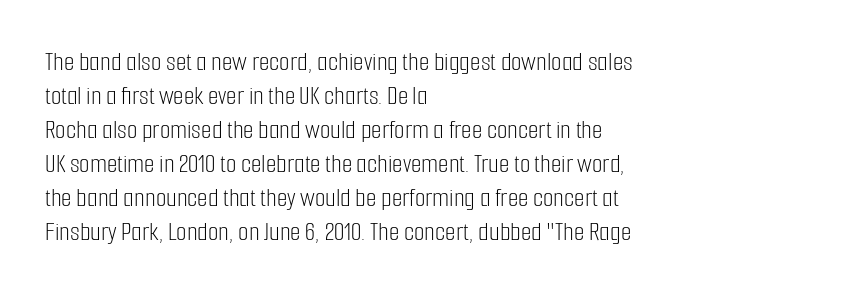
Vertically, the passage feels balanced, rows spaced as you'd expect. The strip under each line holds only bare page. Weight: in the light-to-regular range. Glyph-to-glyph distance matches everyday printed text.
